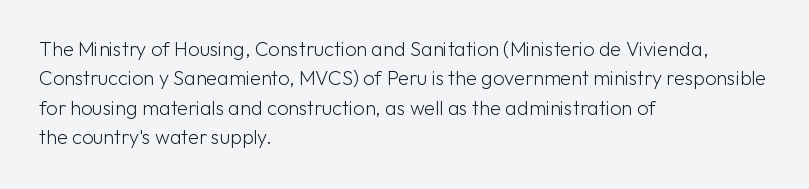
Look at the tracking — it's just the regular setting, nothing added. This sample keeps an unexceptional amount of space between lines. A typesetter would mark this as roman, not italic. Each row of text sits above clean, open space. Ink coverage per letter is moderate at most. This rendering uses left alignment, leaving the right contour irregular.
